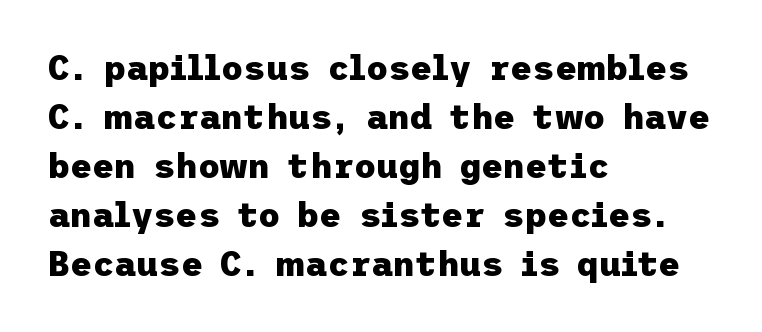
The image shows 34 px heavy sans-serif type, upright; set left-aligned, normal line spacing (1.44x), normal letter spacing, not underlined; low stroke contrast and a medium x-height.
